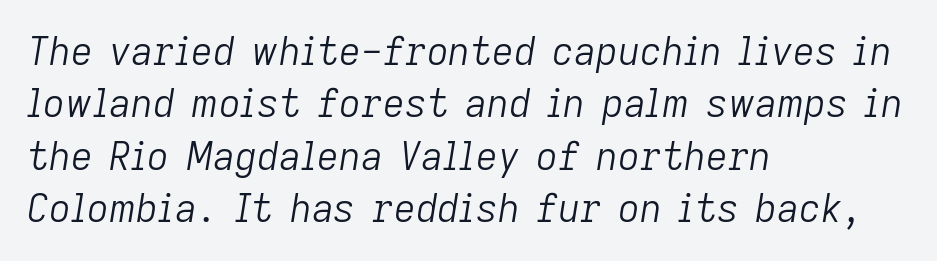
The image shows 38 px light type, italic (leaning right); set left-aligned, normal line spacing (1.38x), normal letter spacing, not underlined; low stroke contrast and a medium x-height.
